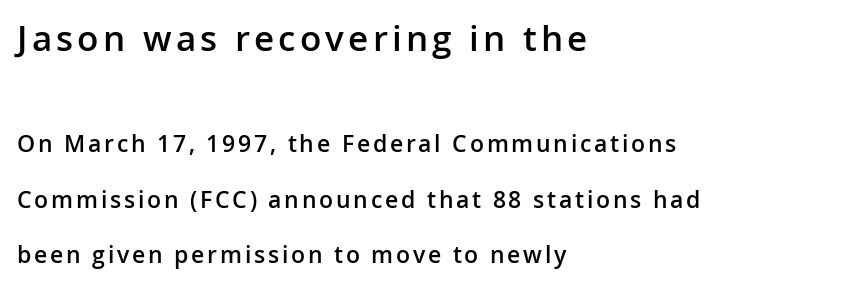
{"serif": "no", "italic": "no", "bold": "semi", "weight": "semibold", "width": "normal", "stroke_contrast": "low", "x_height": "medium", "monospaced": "no", "underline": "no", "align": "left", "line_spacing": "loose", "line_spacing_ratio": 2.41, "larger_block": "first", "size_ratio": 1.52, "glyph_px": 35}
